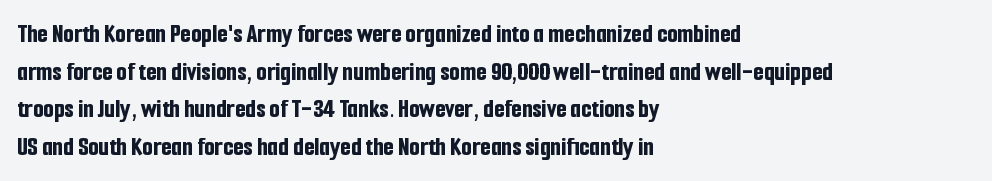
Its strokes are broad and dark, the hallmark of bold type. The letterforms sit shoulder to shoulder at normal distance. Horizontal alignment here is leftward, the default for most running prose. Each new line begins a customary step beneath the previous one. Has an underline been added? It has not. Characters remain perfectly vertical along every line.
